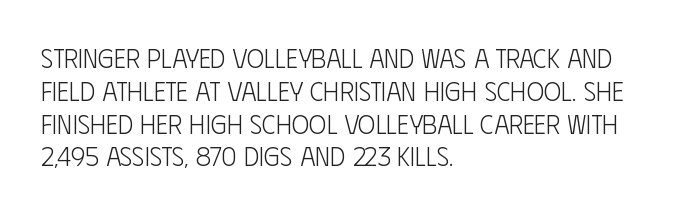
{"italic": "no", "bold": "no", "underline": "no", "align": "left", "line_spacing": "normal", "line_spacing_ratio": 1.26, "letter_spacing": "normal", "letter_spacing_em": 0.0, "glyph_px": 26}
